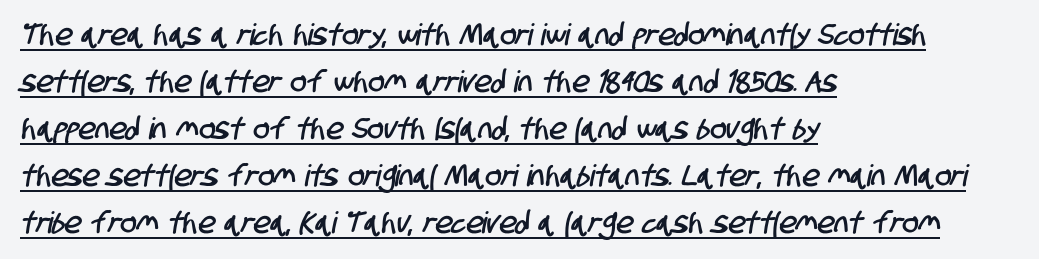
The image shows 30 px condensed sans-serif type; set left-aligned, normal line spacing (1.57x), normal letter spacing, underlined; low stroke contrast and a large x-height.
